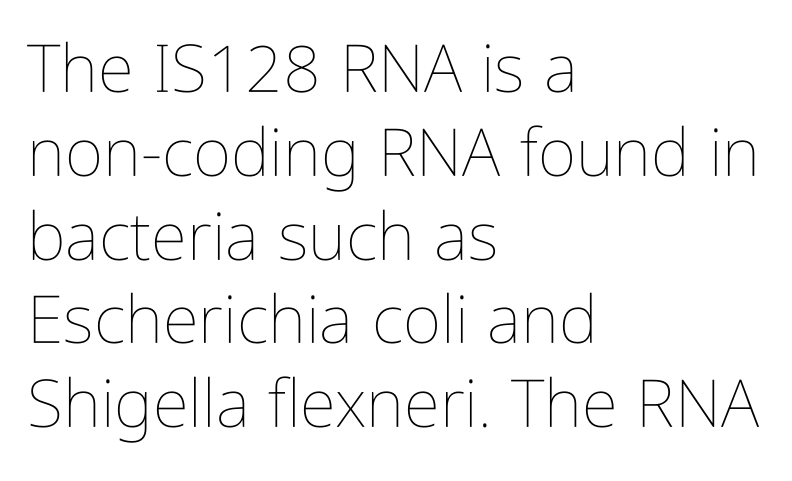
Q: Is the text bold? A: No.
Q: Is the text italic (slanted)? A: No, it is upright.
Q: Is the text underlined? A: No.
Q: How is the paragraph aligned? A: Left-aligned.
Q: Is the spacing between letters normal or unusually wide? A: Normal.
Q: Is the spacing between lines tight, normal or loose? A: Normal.
Q: Width (condensed, normal, or wide)? A: Condensed.
Q: Stroke contrast? A: Low.
Q: x-height? A: Medium.
Q: Monospaced? A: No.
